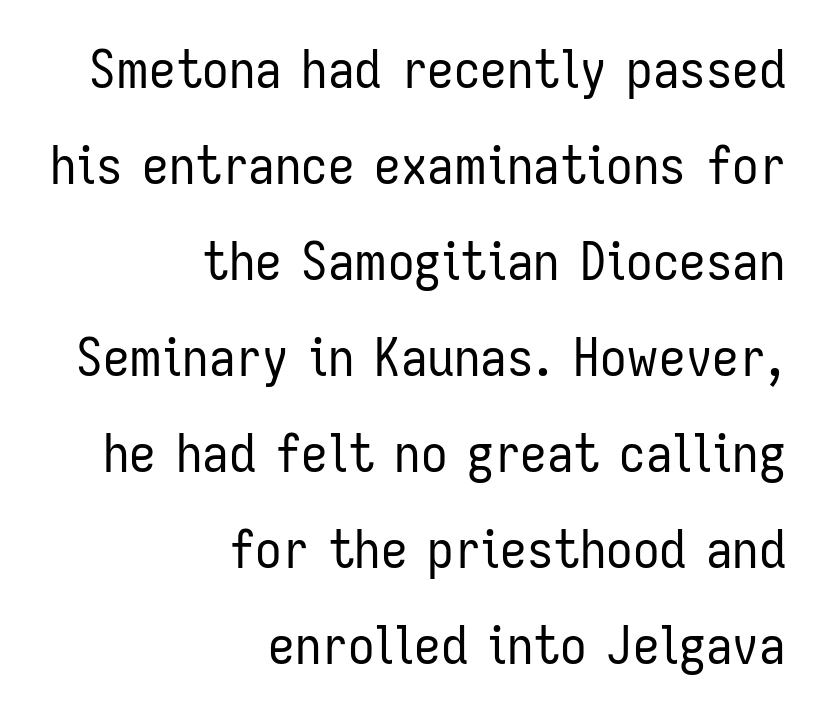
Line ends are locked; line starts wander. Unbolded letterforms with no extra heft. Each row of text sits above clean, open space. This rendering leaves character spacing at its baseline value. Unlike a traditional serif, this face leaves its strokes unadorned.
